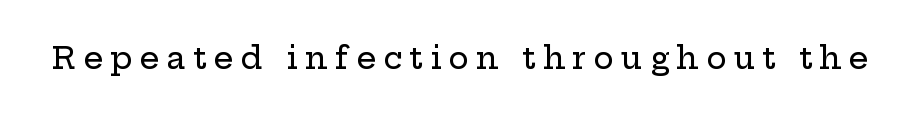
The face used here is proportionally spaced, like ordinary book or web type. When letters stand straight like this, we call the style roman or upright. A serif font was chosen for this passage. The string is rendered with underlining switched off. Between one letter and the next there's a generous, obvious gap.
